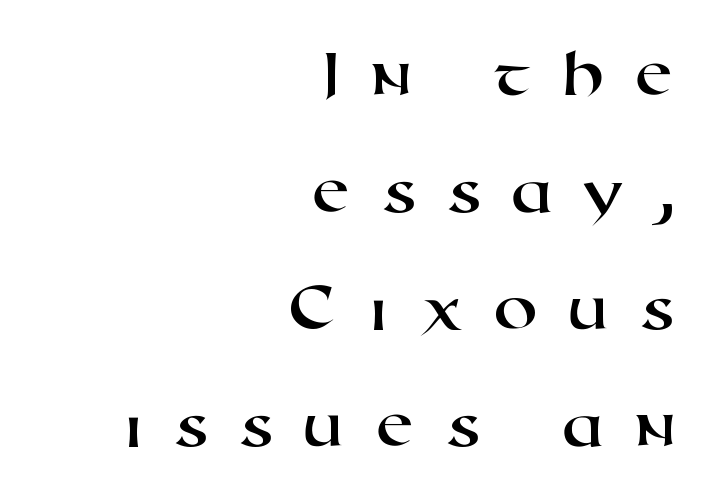
The image shows 71 px wide sans-serif type; set right-aligned, normal line spacing (1.65x), unusually wide letter spacing (+0.41 em), not underlined; high stroke contrast and a medium x-height.
